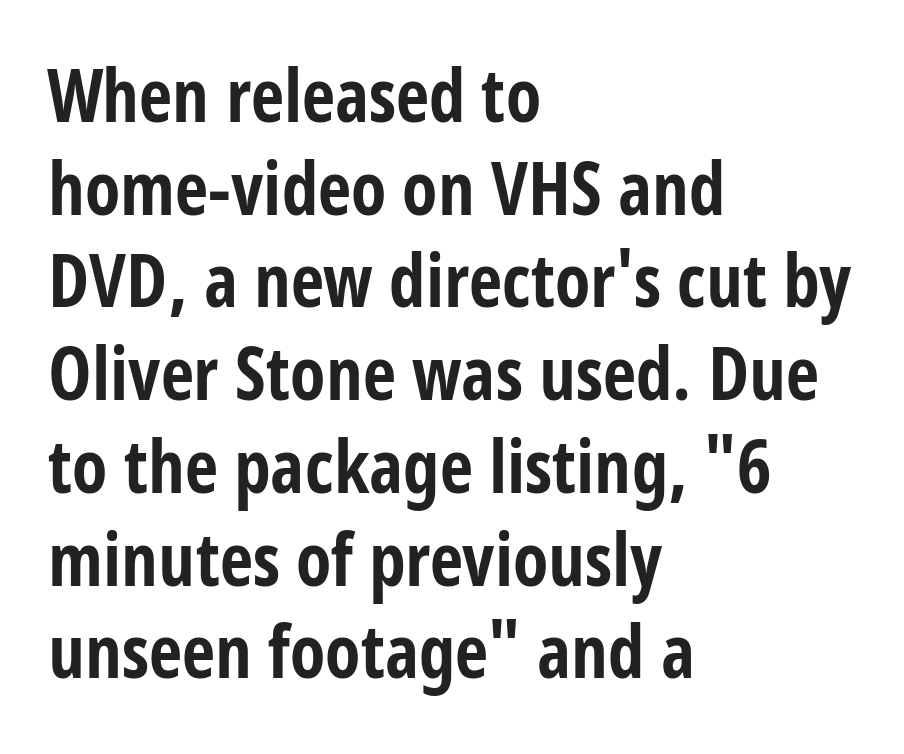
The rendering keeps characters at their native spacing. Underlining? Definitely not there. Think of a printed novel: that variable character pitch is what you see here. Type style note: lacks serifs. The glyphs have the mass of a bold cut. Tall strokes in this sample are plumb rather than angled.
